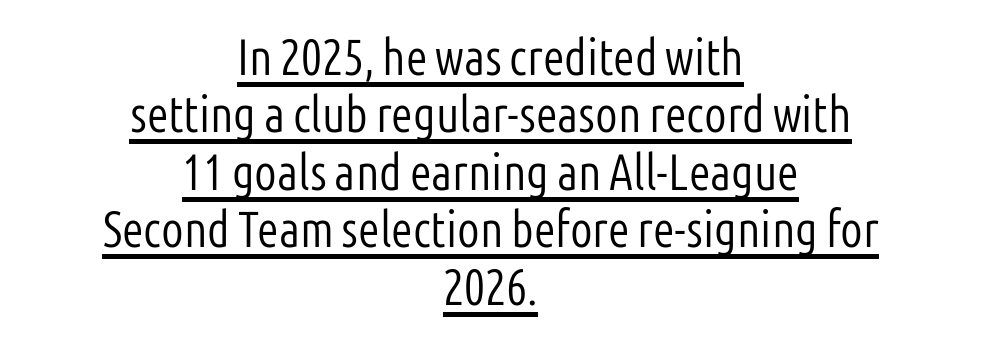
The image shows 50 px light, condensed sans-serif type, upright; set centered, tight line spacing (1.15x), normal letter spacing, underlined; low stroke contrast and a medium x-height.
